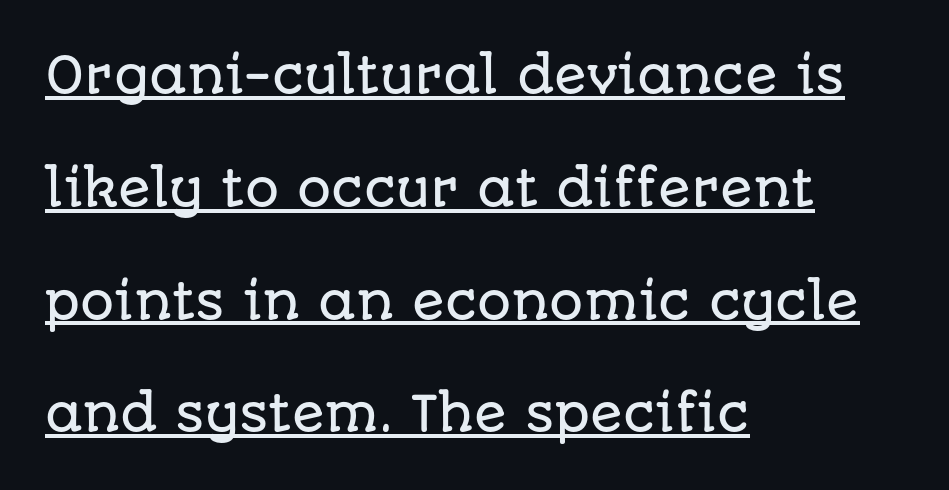
{"serif": "no", "italic": "no", "width": "normal", "stroke_contrast": "low", "x_height": "large", "monospaced": "no", "underline": "yes", "align": "left", "line_spacing": "loose", "line_spacing_ratio": 2.35, "letter_spacing": "normal", "letter_spacing_em": 0.0, "glyph_px": 48}
